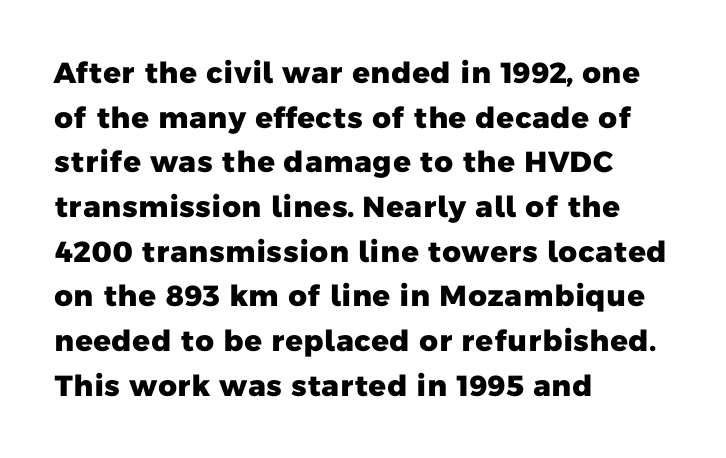
{"serif": "no", "bold": "yes", "weight": "heavy", "width": "normal", "stroke_contrast": "low", "x_height": "medium", "monospaced": "no", "underline": "no", "align": "left", "line_spacing": "normal", "line_spacing_ratio": 1.54, "letter_spacing": "normal", "letter_spacing_em": 0.0, "glyph_px": 29}
